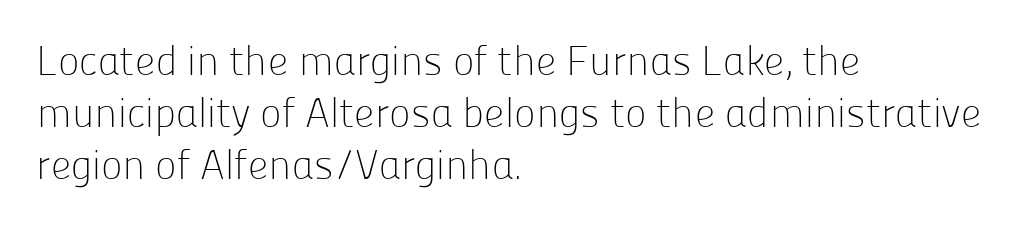
The image shows 41 px light sans-serif type, upright; set left-aligned, normal line spacing (1.27x), normal letter spacing, not underlined; low stroke contrast and a medium x-height.
